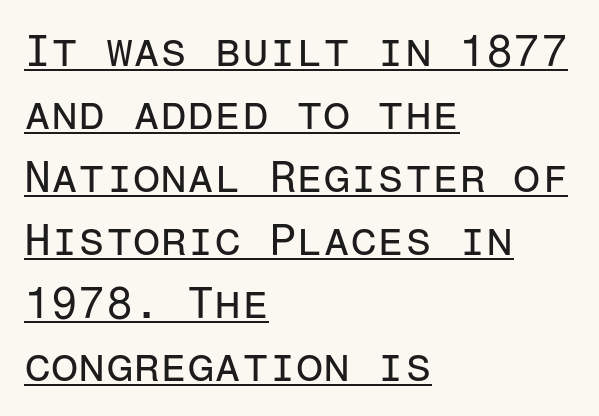
The image shows 44 px regular-weight sans-serif type, upright, monospaced; set left-aligned, normal line spacing (1.43x), normal letter spacing, underlined; low stroke contrast and a medium x-height.
